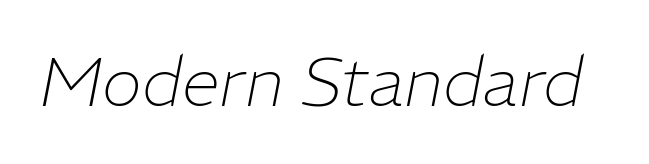
The image shows 68 px thin type, italic (leaning right); set normal letter spacing, not underlined; low stroke contrast and a medium x-height.
